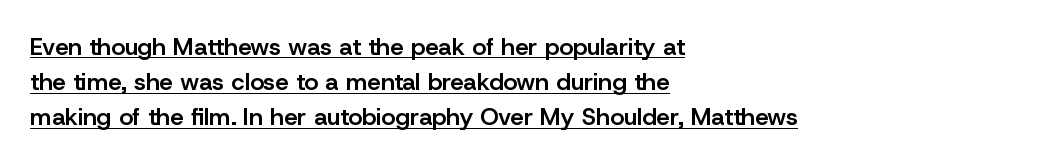
In designer terms, the underline attribute is active on this setting. A student would call this left alignment; a typographer would say flush left, rag right. Line spacing here is normal. This is the in-between weight designers call semibold or demi. Nobody touched the tracking dial on this one. Upright lettering throughout.
